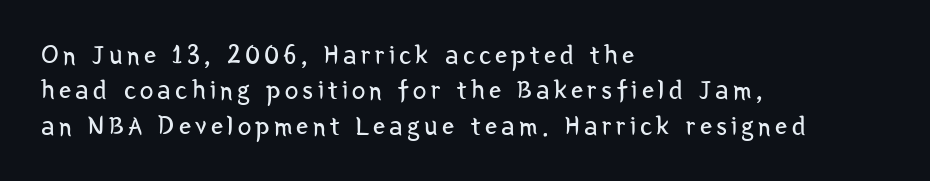
A bare baseline throughout the passage. No letter is thick-stroked: the sample isn't bold. Teacher's note: observe the even left margin — that is flush-left alignment. Regarding leading, the lines here are spaced in the standard way. Posture: vertical.
